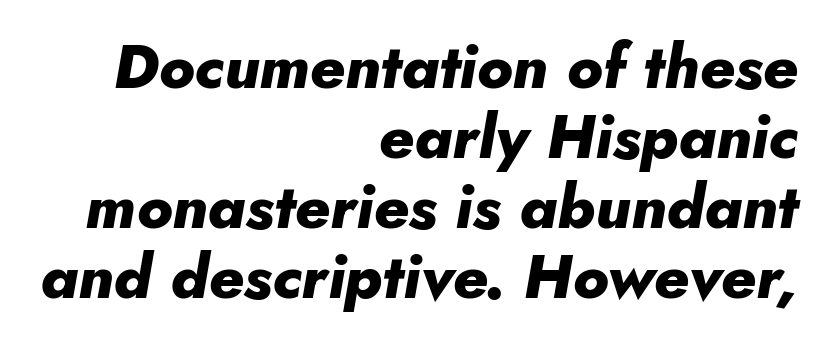
Q: Is the text bold? A: Yes.
Q: Is the text italic (slanted)? A: Yes, it leans right by about 5 degrees.
Q: Is the text underlined? A: No.
Q: How is the paragraph aligned? A: Right-aligned.
Q: Is the spacing between letters normal or unusually wide? A: Normal.
Q: Is the spacing between lines tight, normal or loose? A: Tight.
Q: Width (condensed, normal, or wide)? A: Normal.
Q: Stroke contrast? A: Low.
Q: x-height? A: Small.
Q: Monospaced? A: No.
